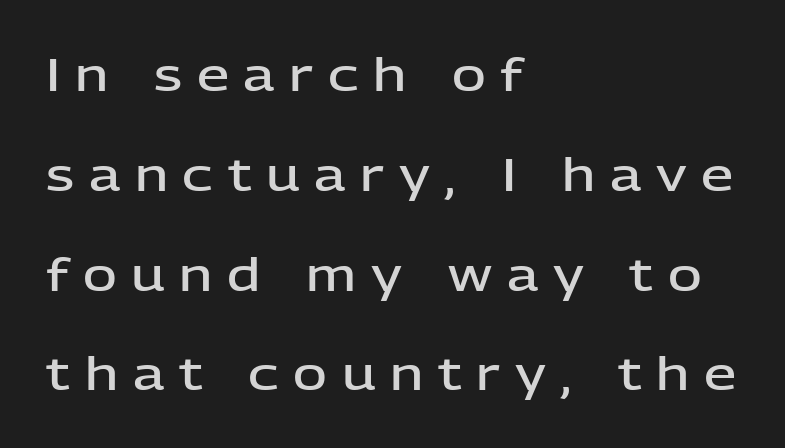
Serifs: no, the terminals of the letterforms are clean. Italic: no, the glyphs are upright roman. A somewhat darkened texture: the type is semibold rather than bold. Alignment: flush left. Think of a printed novel: that variable character pitch is what you see here.
